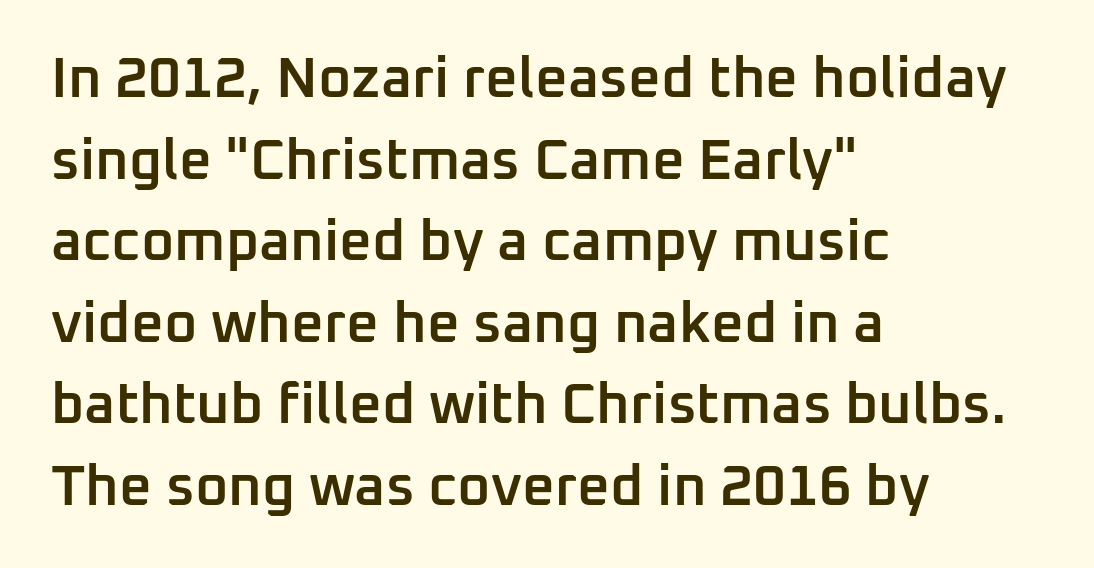
{"serif": "no", "italic": "no", "bold": "semi", "weight": "semibold", "width": "normal", "stroke_contrast": "low", "x_height": "medium", "monospaced": "no", "underline": "no", "align": "left", "line_spacing": "normal", "line_spacing_ratio": 1.43, "letter_spacing": "normal", "letter_spacing_em": 0.0, "glyph_px": 57}
